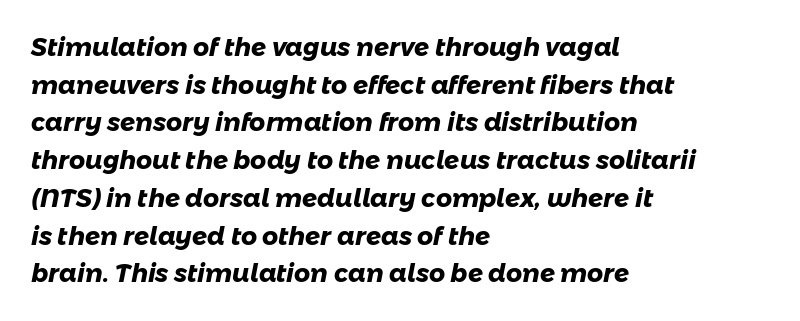
Q: Is the text bold? A: Yes.
Q: Is the text underlined? A: No.
Q: How is the paragraph aligned? A: Left-aligned.
Q: Is the spacing between letters normal or unusually wide? A: Normal.
Q: Is the spacing between lines tight, normal or loose? A: Normal.
